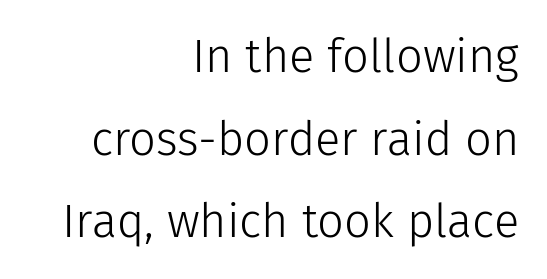
Italic: no, the glyphs are upright roman. Honestly, the letter spacing is just normal — you wouldn't notice it. Is the block centered? No — it sits flush against the right margin. Summary of weight: not heavy and not bold.
